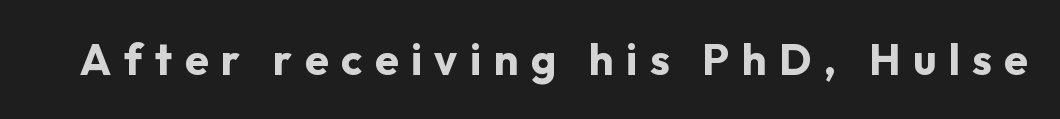
Q: Is the text bold? A: Yes.
Q: Is the text italic (slanted)? A: No, it is upright.
Q: Is the typeface a serif or a sans-serif typeface? A: Sans-serif.
Q: Is the text underlined? A: No.
Q: Is the spacing between letters normal or unusually wide? A: Unusually wide.
Q: Width (condensed, normal, or wide)? A: Normal.
Q: Stroke contrast? A: Low.
Q: x-height? A: Medium.
Q: Monospaced? A: No.
